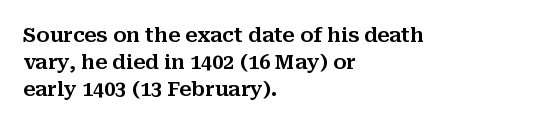
Q: Is the text italic (slanted)? A: No, it is upright.
Q: Is the text underlined? A: No.
Q: How is the paragraph aligned? A: Left-aligned.
Q: Is the spacing between letters normal or unusually wide? A: Normal.
Q: Is the spacing between lines tight, normal or loose? A: Normal.
